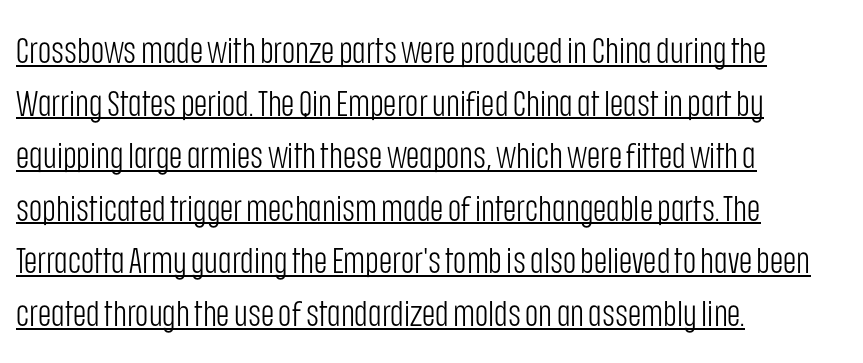
{"serif": "no", "italic": "no", "bold": "no", "weight": "light", "width": "condensed", "stroke_contrast": "low", "x_height": "large", "monospaced": "no", "underline": "yes", "align": "left", "line_spacing": "normal", "line_spacing_ratio": 1.46, "letter_spacing": "normal", "letter_spacing_em": 0.0, "glyph_px": 36}
